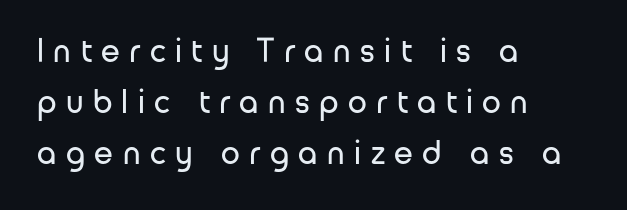
Each word looks stretched out because of the extra space between its letters. Does the type have serifs? No, each stem ends abruptly. Compared with typical paragraphs, the rows here are spaced about the same. In CSS terms this would be text-align: left. This rendering features lettering with no underline.
